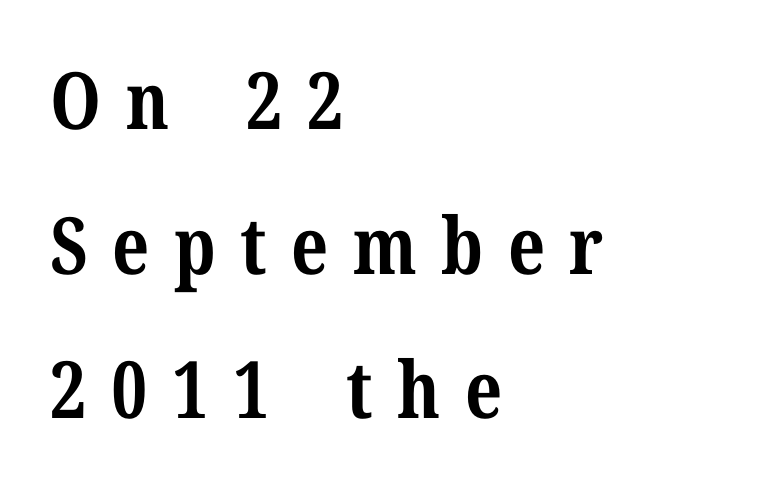
The image shows 79 px bold serif type, upright; set left-aligned, line spacing 1.83x, unusually wide letter spacing (+0.31 em), not underlined; medium stroke contrast and a medium x-height.
